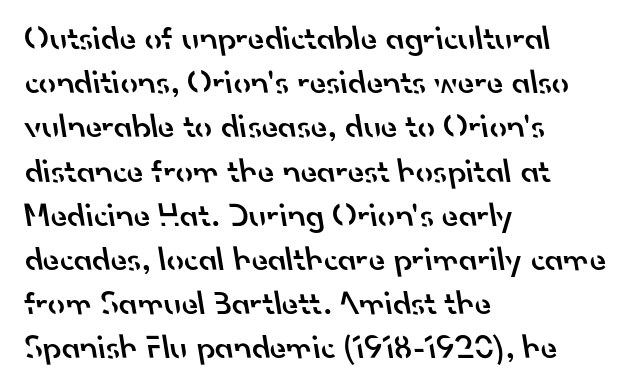
The image shows 34 px semibold sans-serif type; set left-aligned, normal line spacing (1.3x), normal letter spacing, not underlined; low stroke contrast and a small x-height.
